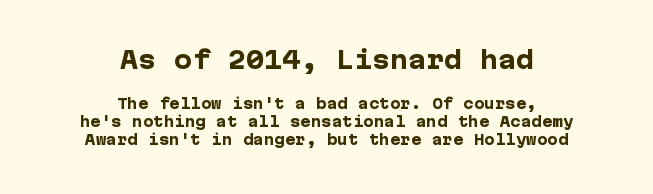
Default kerning and tracking; the words read as compact shapes. The compositor balanced each line on the midline. You'd pick this weight for a headline — it's a proper bold. Top chunk: large. Bottom chunk: small. Anything drawn beneath the words? Only blank space.
